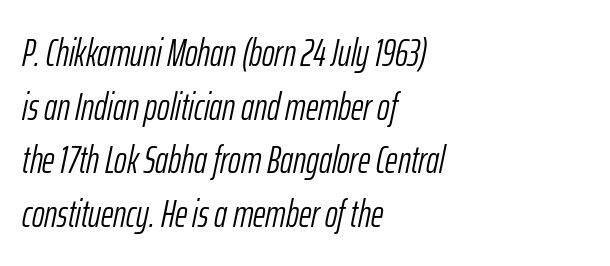
Caption: multi-line text, flush left, ragged right. The specimen omits any rule beneath the text block's lines. The specimen reads as italic at a glance. Evenly set lines give the paragraph a standard silhouette. Honestly, the letter spacing is just normal — you wouldn't notice it. No chunkiness to these letters — they're not bold.
